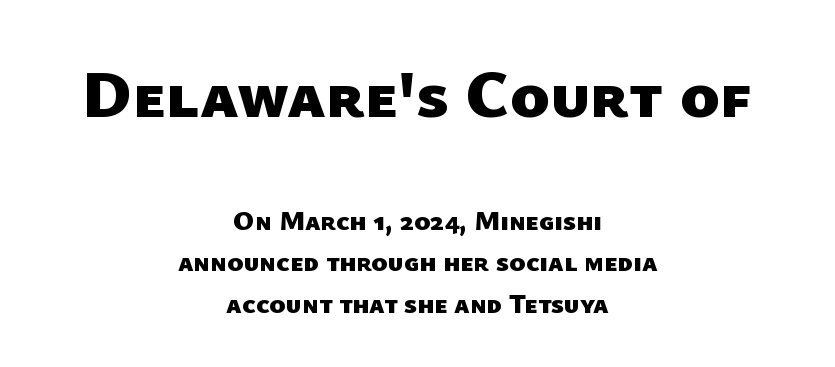
{"serif": "no", "bold": "yes", "weight": "heavy", "width": "normal", "stroke_contrast": "low", "x_height": "medium", "monospaced": "no", "underline": "no", "align": "center", "line_spacing": "normal", "line_spacing_ratio": 1.52, "letter_spacing": "normal", "letter_spacing_em": 0.0, "larger_block": "first", "size_ratio": 2.48, "glyph_px": 67}
